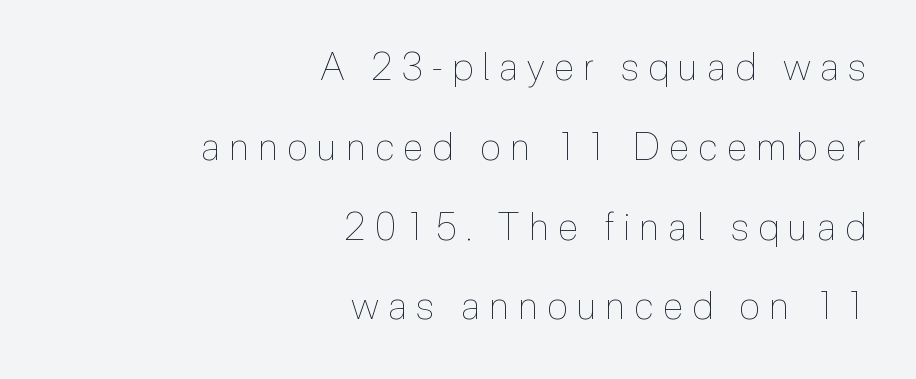
Q: Is the text bold? A: No.
Q: Is the text italic (slanted)? A: No, it is upright.
Q: Is the text underlined? A: No.
Q: How is the paragraph aligned? A: Right-aligned.
Q: Is the spacing between letters normal or unusually wide? A: Unusually wide.
Q: Is the spacing between lines tight, normal or loose? A: Loose.
Q: Width (condensed, normal, or wide)? A: Condensed.
Q: x-height? A: Medium.
Q: Monospaced? A: No.
